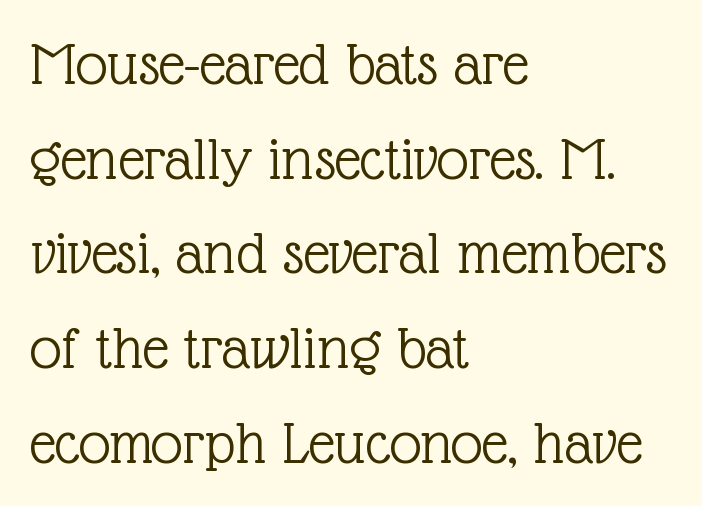
The image shows 64 px light serif type, upright; set left-aligned, normal line spacing (1.48x), normal letter spacing, not underlined; a medium x-height.
